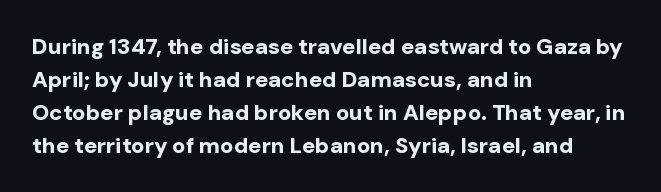
Q: Is the text bold? A: Yes.
Q: Is the text italic (slanted)? A: No, it is upright.
Q: Is the text underlined? A: No.
Q: How is the paragraph aligned? A: Left-aligned.
Q: Is the spacing between letters normal or unusually wide? A: Normal.
Q: Is the spacing between lines tight, normal or loose? A: Normal.
